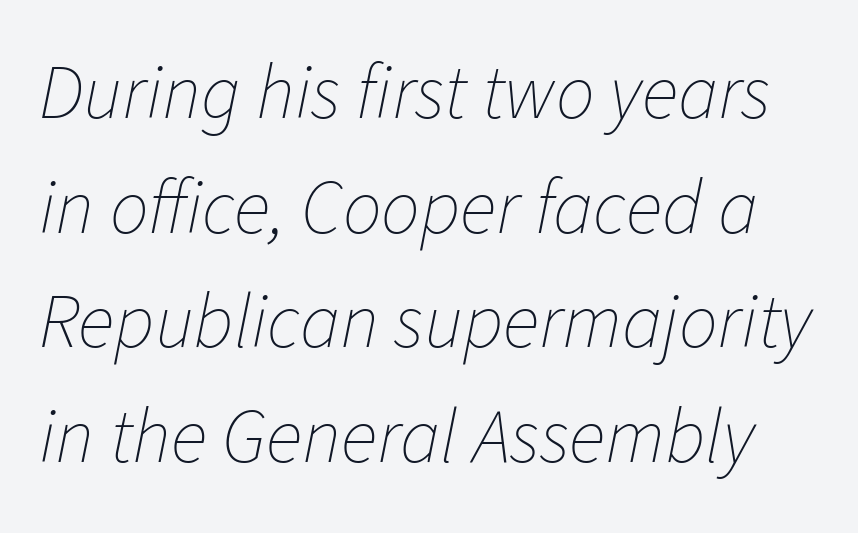
Q: Is the text bold? A: No.
Q: Is the text italic (slanted)? A: Yes, it leans right by about 11 degrees.
Q: Is the text underlined? A: No.
Q: Is the spacing between letters normal or unusually wide? A: Normal.
Q: Is the spacing between lines tight, normal or loose? A: Normal.
Q: Width (condensed, normal, or wide)? A: Normal.
Q: Stroke contrast? A: Low.
Q: x-height? A: Medium.
Q: Monospaced? A: No.
